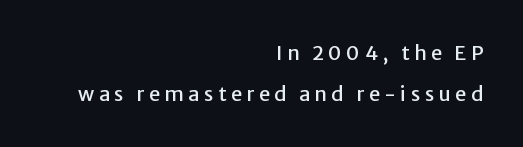
{"italic": "no", "underline": "no", "align": "right", "line_spacing": "loose", "line_spacing_ratio": 2.04, "letter_spacing": "wide", "letter_spacing_em": 0.22, "glyph_px": 20}
